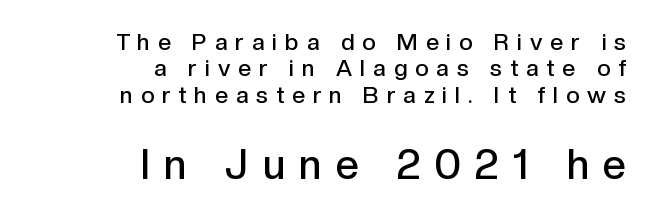
Q: Is the text bold? A: Semi-bold.
Q: Is the text italic (slanted)? A: No, it is upright.
Q: Is the typeface a serif or a sans-serif typeface? A: Sans-serif.
Q: Is the text underlined? A: No.
Q: How is the paragraph aligned? A: Right-aligned.
Q: Is the spacing between letters normal or unusually wide? A: Unusually wide.
Q: Is the spacing between lines tight, normal or loose? A: Tight.
Q: Which block of text is set in a larger size, the first (top) or the second (bottom)? A: The second (bottom) one.
Q: Width (condensed, normal, or wide)? A: Normal.
Q: x-height? A: Medium.
Q: Monospaced? A: No.
